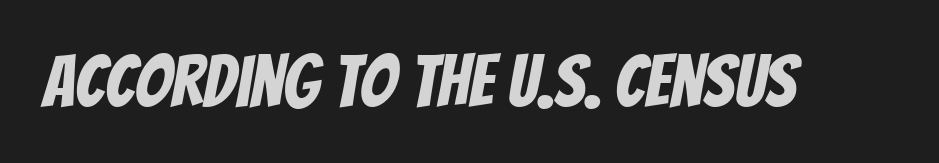
The face used here is proportionally spaced, like ordinary book or web type. Plain, unruled lines of type. In terms of letterform style, serifs are entirely absent. Honestly, the letter spacing is just normal — you wouldn't notice it.
